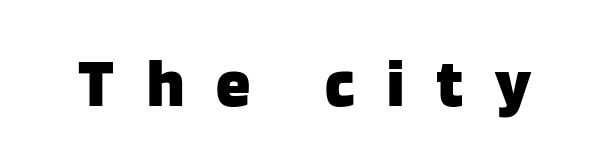
Q: Is the text bold? A: Yes.
Q: Is the text italic (slanted)? A: No, it is upright.
Q: Is the typeface a serif or a sans-serif typeface? A: Sans-serif.
Q: Is the text underlined? A: No.
Q: Is the spacing between letters normal or unusually wide? A: Unusually wide.
Q: Width (condensed, normal, or wide)? A: Normal.
Q: Stroke contrast? A: Low.
Q: x-height? A: Large.
Q: Monospaced? A: No.
